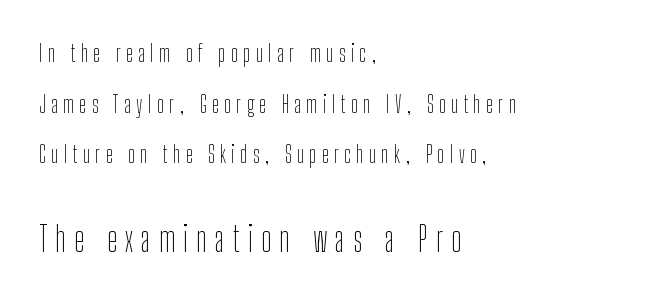
The image shows 34 px thin, condensed sans-serif type, upright; set left-aligned, loose line spacing (2.2x), unusually wide letter spacing (+0.24 em), not underlined; the second (bottom) block is 1.48x larger; low stroke contrast and a medium x-height.
